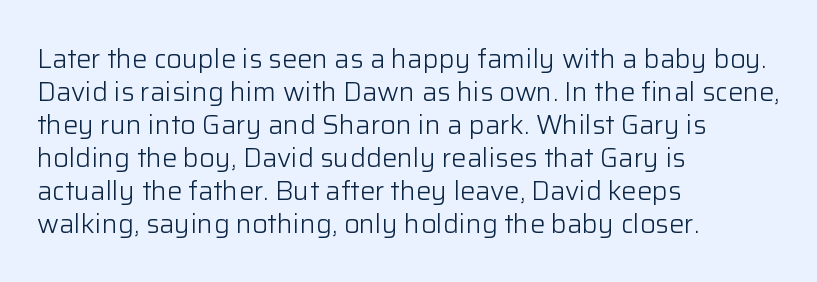
Q: Is the text bold? A: No.
Q: Is the text italic (slanted)? A: No, it is upright.
Q: Is the text underlined? A: No.
Q: How is the paragraph aligned? A: Left-aligned.
Q: Is the spacing between letters normal or unusually wide? A: Normal.
